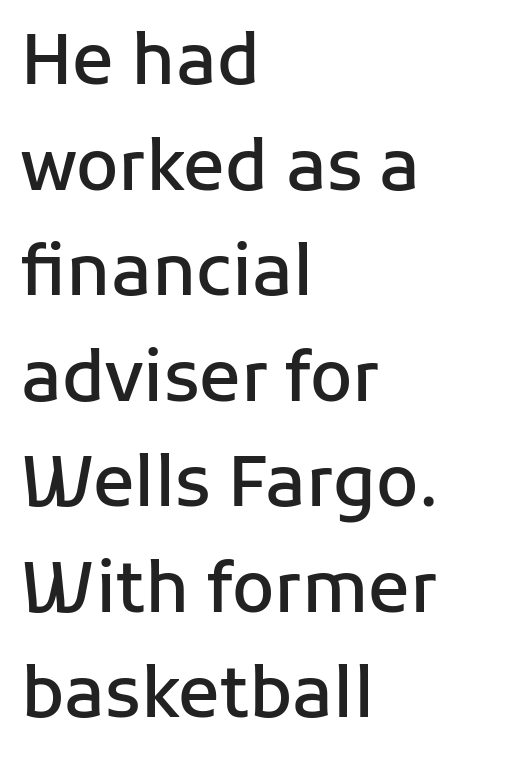
Leading matches the norm, producing a regular column. The passage shown is typeset with a sans-serif family. Every letter is mildly thick-stroked: semibold rather than bold. Check under the words: just untouched page. Leftover space on each line is placed entirely after the last word.
